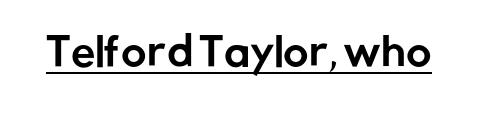
Tracking value appears to be zero — textbook default spacing. Note the varied advance widths — an 'i' is clearly narrower than an 'm'. A continuous stroke trails under the words, as in a hyperlink. It's the straight-up-and-down kind of type.
